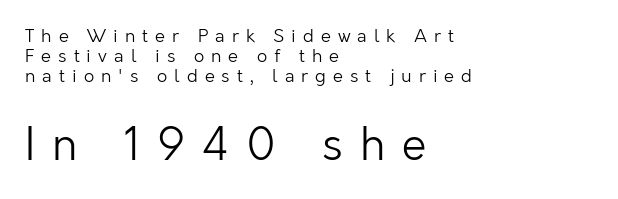
{"serif": "no", "italic": "no", "bold": "no", "weight": "light", "width": "normal", "stroke_contrast": "low", "x_height": "medium", "monospaced": "no", "underline": "no", "align": "left", "line_spacing": "tight", "line_spacing_ratio": 1.1, "letter_spacing": "wide", "letter_spacing_em": 0.39, "larger_block": "second", "size_ratio": 2.44, "glyph_px": 44}
